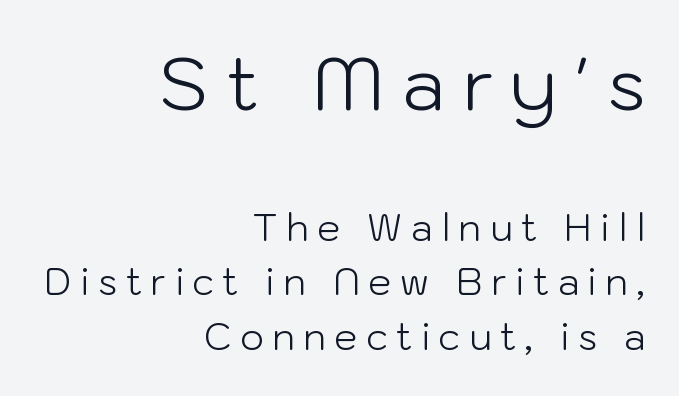
The rendering uses a moderate line-height, typical for paragraphs. In this sample the first text group is rendered at the bigger scale. Look at the bottom of the vertical strokes: they stop flat, with no serifs. Leftover space on each line is placed entirely before the opening word.
